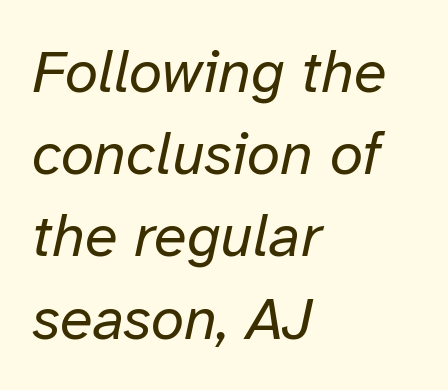
The image shows 60 px regular-weight type, italic (leaning right); set left-aligned, normal line spacing (1.37x), normal letter spacing, not underlined; low stroke contrast and a medium x-height.
